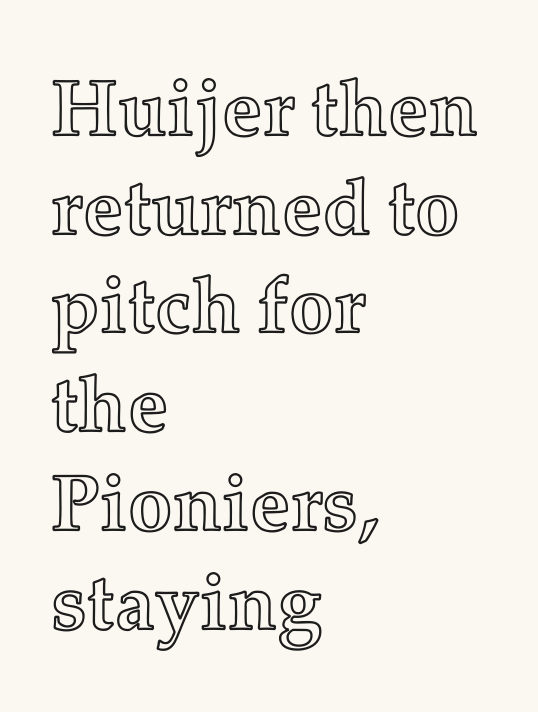
The image shows 79 px text type, upright; set left-aligned, normal line spacing (1.25x), normal letter spacing, not underlined; a medium x-height.
